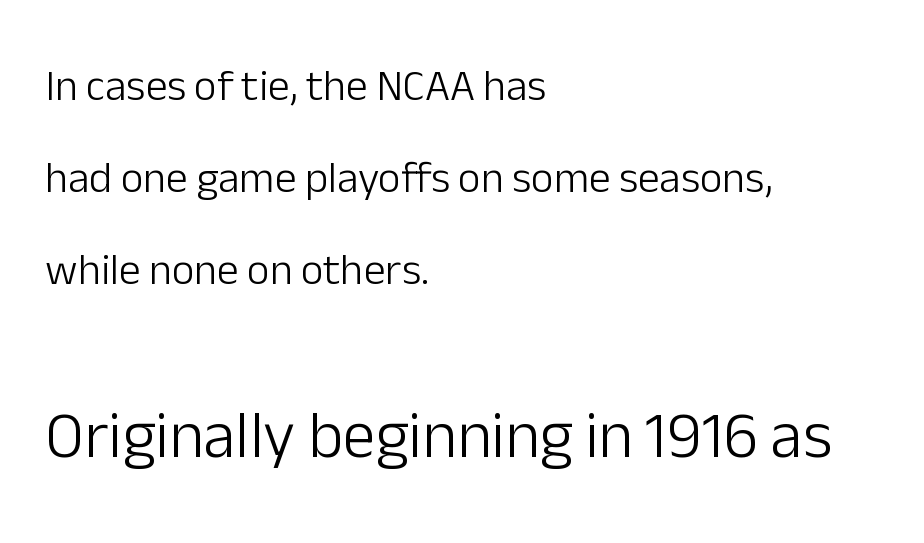
No extra ink here — the face is not bold. In this sample the second text group is rendered at the bigger scale. Proportional: the letters do not fall into vertical columns. Every stem runs plumb, perpendicular to the baseline.
